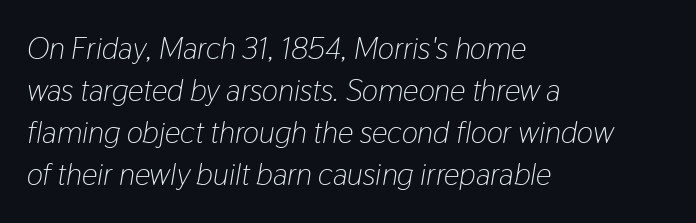
The image shows 31 px light, condensed type, italic (leaning right); set left-aligned, normal line spacing (1.36x), normal letter spacing, not underlined; low stroke contrast and a medium x-height.
